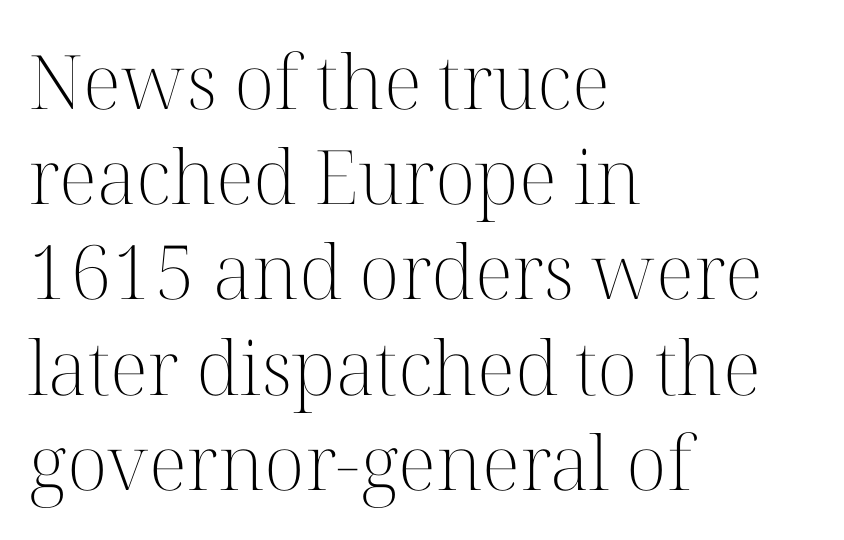
{"serif": "yes", "italic": "no", "bold": "no", "weight": "light", "width": "normal", "stroke_contrast": "high", "x_height": "medium", "monospaced": "no", "underline": "no", "align": "left", "line_spacing": "normal", "line_spacing_ratio": 1.27, "letter_spacing": "normal", "letter_spacing_em": 0.0, "glyph_px": 75}
